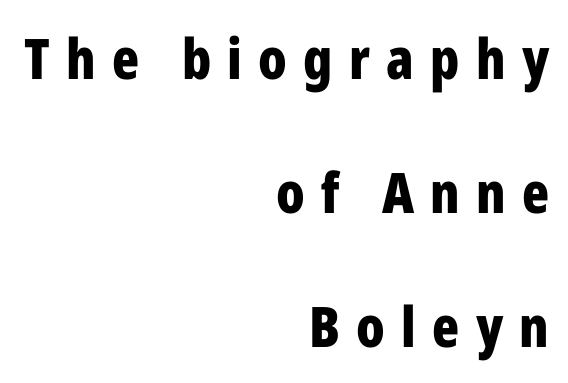
Q: Is the text bold? A: Yes.
Q: Is the text italic (slanted)? A: No, it is upright.
Q: Is the typeface a serif or a sans-serif typeface? A: Sans-serif.
Q: Is the text underlined? A: No.
Q: How is the paragraph aligned? A: Right-aligned.
Q: Is the spacing between letters normal or unusually wide? A: Unusually wide.
Q: Is the spacing between lines tight, normal or loose? A: Loose.
Q: Width (condensed, normal, or wide)? A: Condensed.
Q: Stroke contrast? A: Low.
Q: x-height? A: Medium.
Q: Monospaced? A: No.
